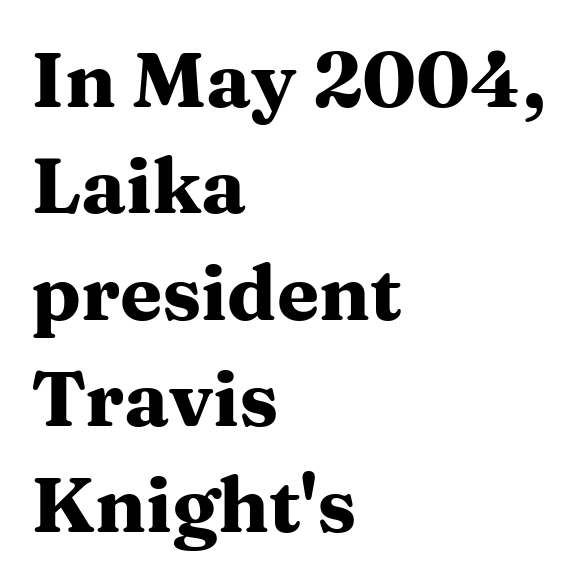
The image shows 77 px heavy, wide serif type, upright; set left-aligned, normal line spacing (1.38x), normal letter spacing, not underlined; medium stroke contrast and a medium x-height.
